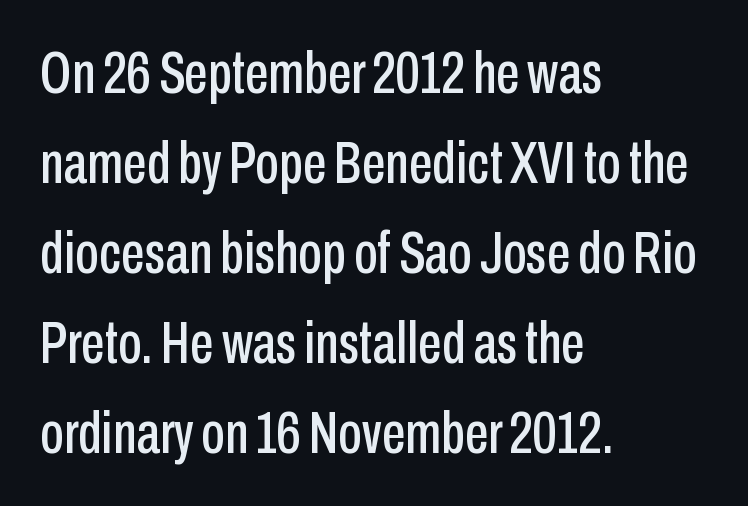
The paragraph shown leans on its left margin. A typesetter would label this face a sans. Is there much room between lines? A standard amount, neither cramped nor airy. These lines are rendered in a variable-pitch font. Underline: absent. The tracking reads as untouched default to a designer's eye.
